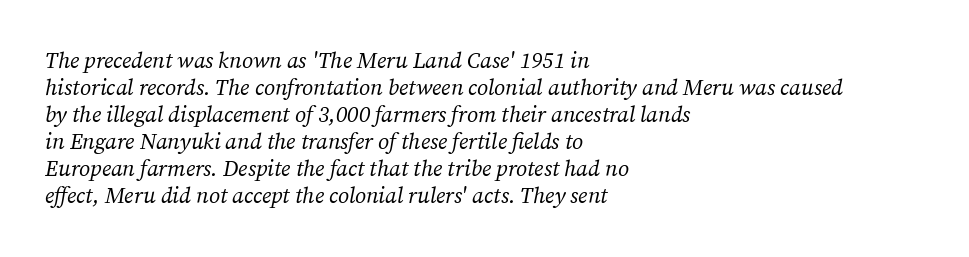
This rendering features lettering with no underline. Stroke mass is kept to a normal reading level or below. The ragged edge is on the right, which tells us the setting is flush left. The letters are slanted; this is an italic face. These lines keep a tight, regular rhythm from letter to letter.
